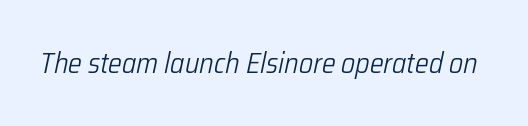
Q: Is the text bold? A: No.
Q: Is the text italic (slanted)? A: Yes, it leans right by about 12 degrees.
Q: Is the text underlined? A: No.
Q: Is the spacing between letters normal or unusually wide? A: Normal.
Q: Width (condensed, normal, or wide)? A: Condensed.
Q: Stroke contrast? A: Low.
Q: x-height? A: Medium.
Q: Monospaced? A: No.
